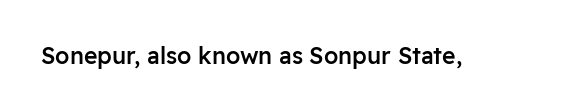
No extra tracking has been applied to these lines. The area under the type is left untouched. Weight: semibold (demi). If you drew a line through each stem, it would be perfectly vertical.
